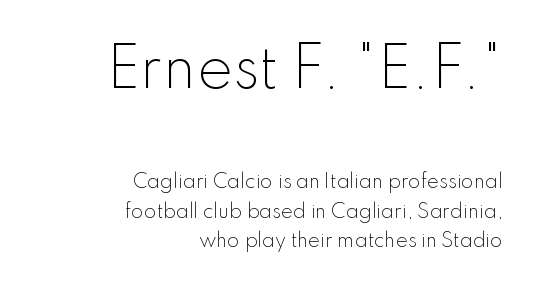
Q: Is the text bold? A: No.
Q: Is the text italic (slanted)? A: No, it is upright.
Q: Is the typeface a serif or a sans-serif typeface? A: Sans-serif.
Q: Is the text underlined? A: No.
Q: How is the paragraph aligned? A: Right-aligned.
Q: Is the spacing between letters normal or unusually wide? A: Normal.
Q: Is the spacing between lines tight, normal or loose? A: Normal.
Q: Which block of text is set in a larger size, the first (top) or the second (bottom)? A: The first (top) one.
Q: Width (condensed, normal, or wide)? A: Normal.
Q: Stroke contrast? A: Low.
Q: x-height? A: Small.
Q: Monospaced? A: No.
